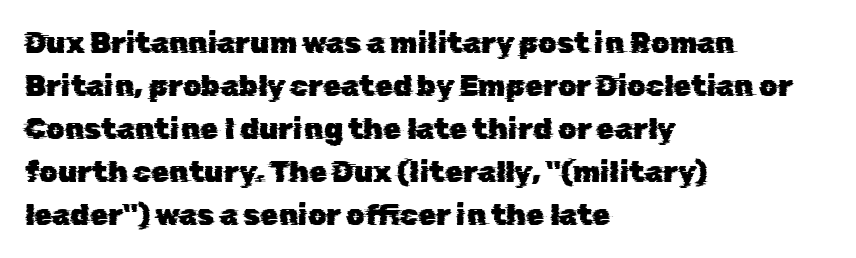
This sample keeps an unexceptional amount of space between lines. The designer went with a sans here, leaving each stem footless. The glyphs are unaccompanied by any horizontal stroke below them. Each letter keeps its own natural width here, so spacing adapts to shape.
